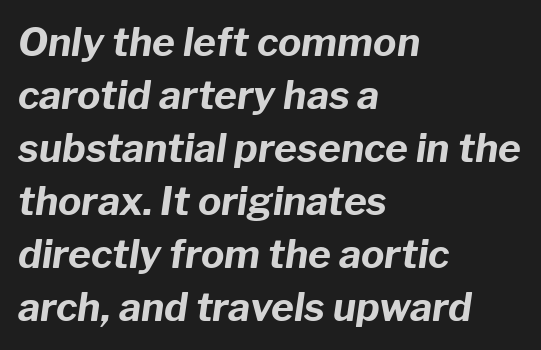
The image shows 39 px bold type, italic (leaning right); set left-aligned, normal line spacing (1.36x), normal letter spacing, not underlined; low stroke contrast and a medium x-height.
